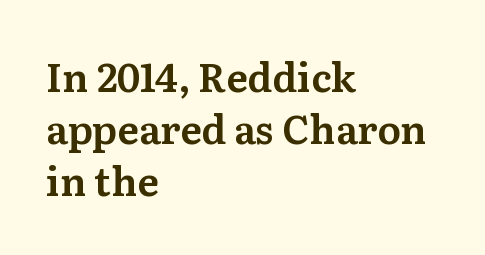
Q: Is the text italic (slanted)? A: No, it is upright.
Q: Is the typeface a serif or a sans-serif typeface? A: Serif.
Q: Is the text underlined? A: No.
Q: How is the paragraph aligned? A: Left-aligned.
Q: Is the spacing between letters normal or unusually wide? A: Normal.
Q: Is the spacing between lines tight, normal or loose? A: Normal.
Q: Width (condensed, normal, or wide)? A: Normal.
Q: Stroke contrast? A: Medium.
Q: x-height? A: Medium.
Q: Monospaced? A: No.
